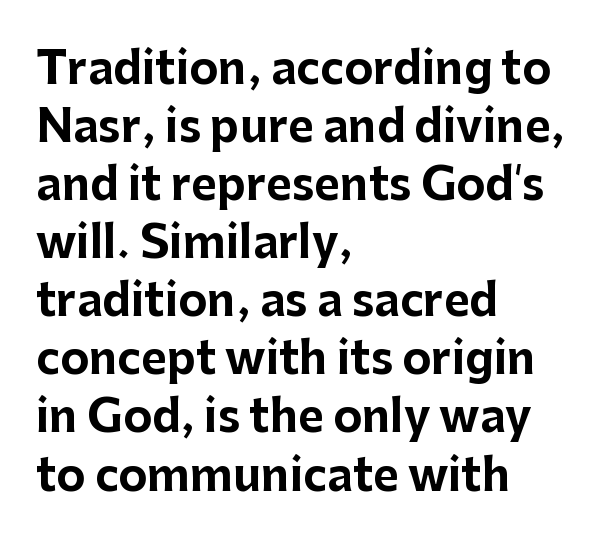
{"serif": "no", "italic": "no", "bold": "yes", "weight": "bold", "width": "normal", "stroke_contrast": "low", "x_height": "medium", "monospaced": "no", "underline": "no", "align": "left", "line_spacing": "normal", "line_spacing_ratio": 1.32, "letter_spacing": "normal", "letter_spacing_em": 0.0, "glyph_px": 44}
